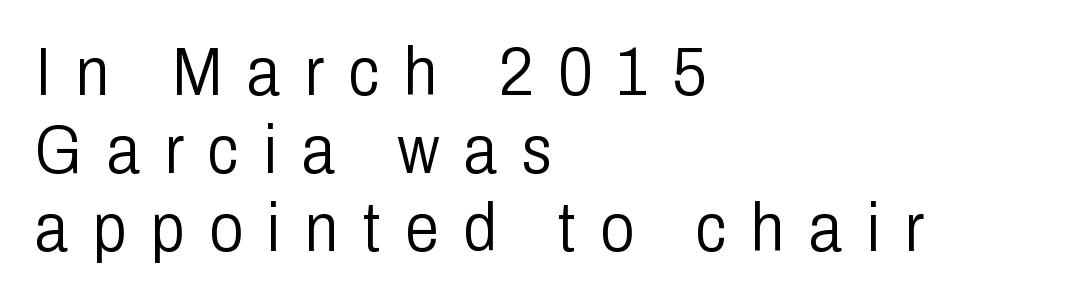
Q: Is the text bold? A: No.
Q: Is the text italic (slanted)? A: No, it is upright.
Q: Is the typeface a serif or a sans-serif typeface? A: Sans-serif.
Q: Is the text underlined? A: No.
Q: How is the paragraph aligned? A: Left-aligned.
Q: Is the spacing between letters normal or unusually wide? A: Unusually wide.
Q: Is the spacing between lines tight, normal or loose? A: Tight.
Q: Width (condensed, normal, or wide)? A: Condensed.
Q: Stroke contrast? A: Low.
Q: x-height? A: Medium.
Q: Monospaced? A: No.
